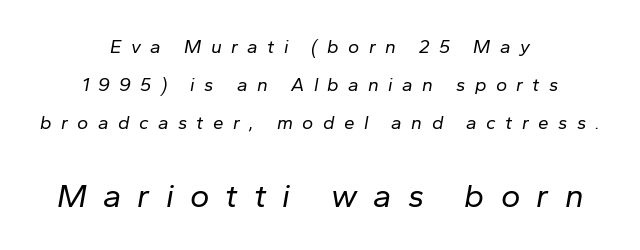
The words here are not underlined. Layout note: lines centered. The glyphs look as if they've been sheared to an angle. Is the stroke heavy? The answer is a plain regular-or-lighter. These two chunks differ in scale, with the bottom chunk taking the larger measure.
